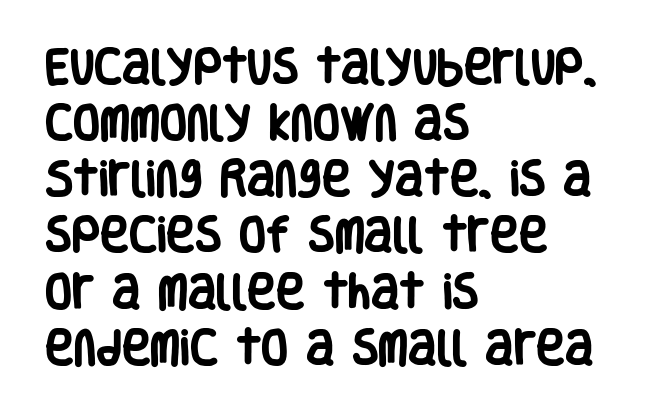
The image shows 39 px heavy, condensed sans-serif type, upright; set left-aligned, normal line spacing (1.44x), normal letter spacing, not underlined; low stroke contrast and a large x-height.
